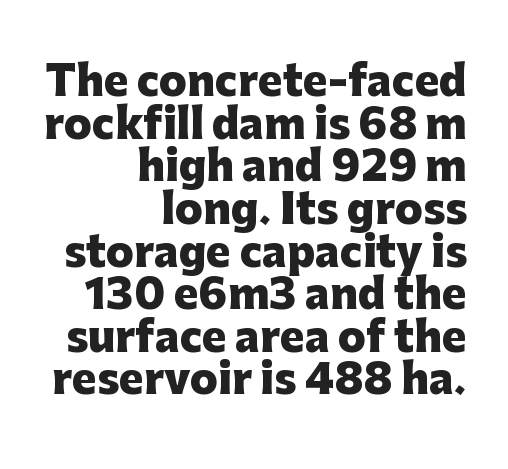
Beneath every word, the page is bare. Character widths vary here, with narrow letters taking less room than wide ones. Does the type have serifs? No, each stem ends abruptly. Horizontal bands of white between lines are thin slivers.
